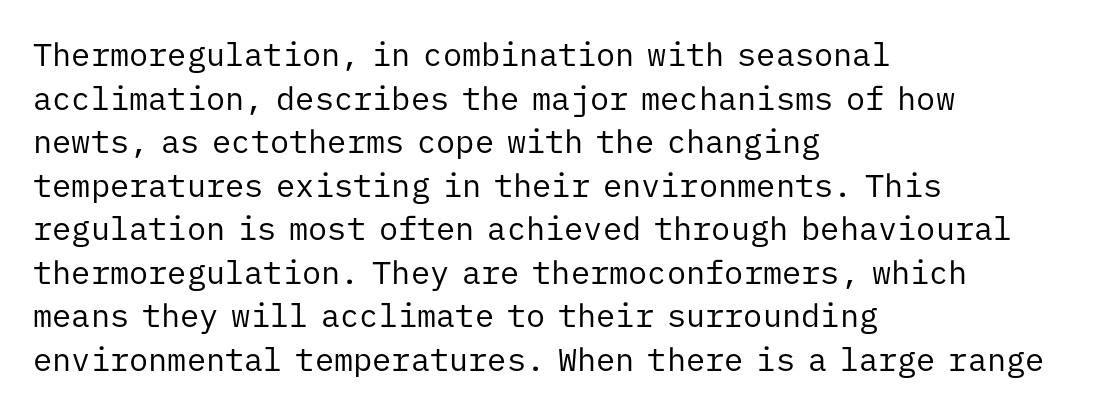
Q: Is the text bold? A: No.
Q: Is the text italic (slanted)? A: No, it is upright.
Q: Is the typeface a serif or a sans-serif typeface? A: Sans-serif.
Q: Is the text underlined? A: No.
Q: How is the paragraph aligned? A: Left-aligned.
Q: Is the spacing between letters normal or unusually wide? A: Normal.
Q: Is the spacing between lines tight, normal or loose? A: Normal.
Q: Width (condensed, normal, or wide)? A: Normal.
Q: Stroke contrast? A: Low.
Q: x-height? A: Medium.
Q: Monospaced? A: Yes.
